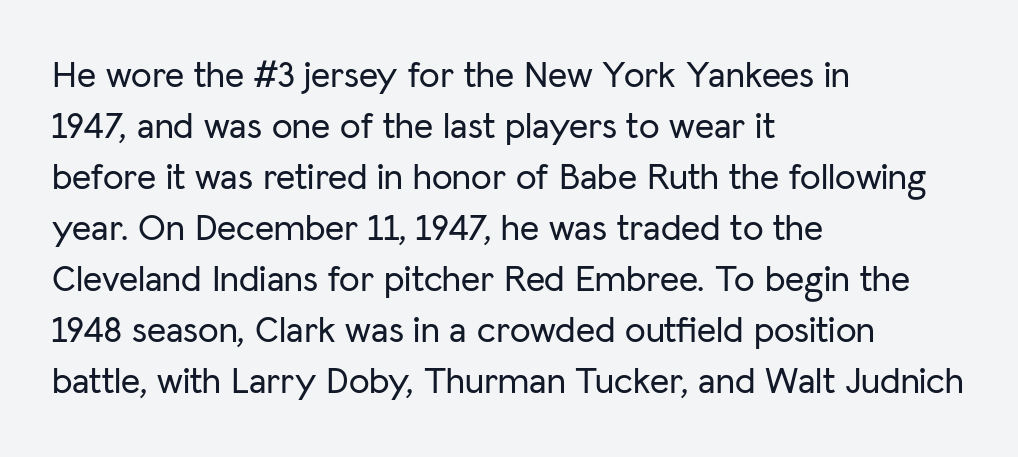
Q: Is the text italic (slanted)? A: No, it is upright.
Q: Is the typeface a serif or a sans-serif typeface? A: Sans-serif.
Q: Is the text underlined? A: No.
Q: How is the paragraph aligned? A: Left-aligned.
Q: Is the spacing between letters normal or unusually wide? A: Normal.
Q: Is the spacing between lines tight, normal or loose? A: Normal.
Q: Width (condensed, normal, or wide)? A: Normal.
Q: Stroke contrast? A: Low.
Q: x-height? A: Medium.
Q: Monospaced? A: No.
